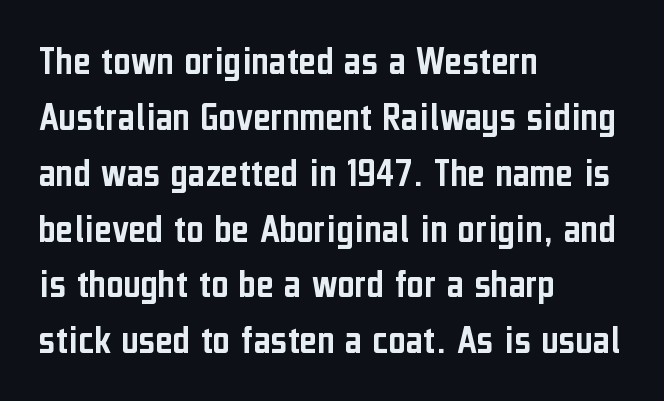
Q: Is the text italic (slanted)? A: No, it is upright.
Q: Is the typeface a serif or a sans-serif typeface? A: Sans-serif.
Q: Is the text underlined? A: No.
Q: How is the paragraph aligned? A: Left-aligned.
Q: Is the spacing between letters normal or unusually wide? A: Normal.
Q: Is the spacing between lines tight, normal or loose? A: Normal.
Q: Width (condensed, normal, or wide)? A: Condensed.
Q: Stroke contrast? A: Low.
Q: x-height? A: Medium.
Q: Monospaced? A: No.
